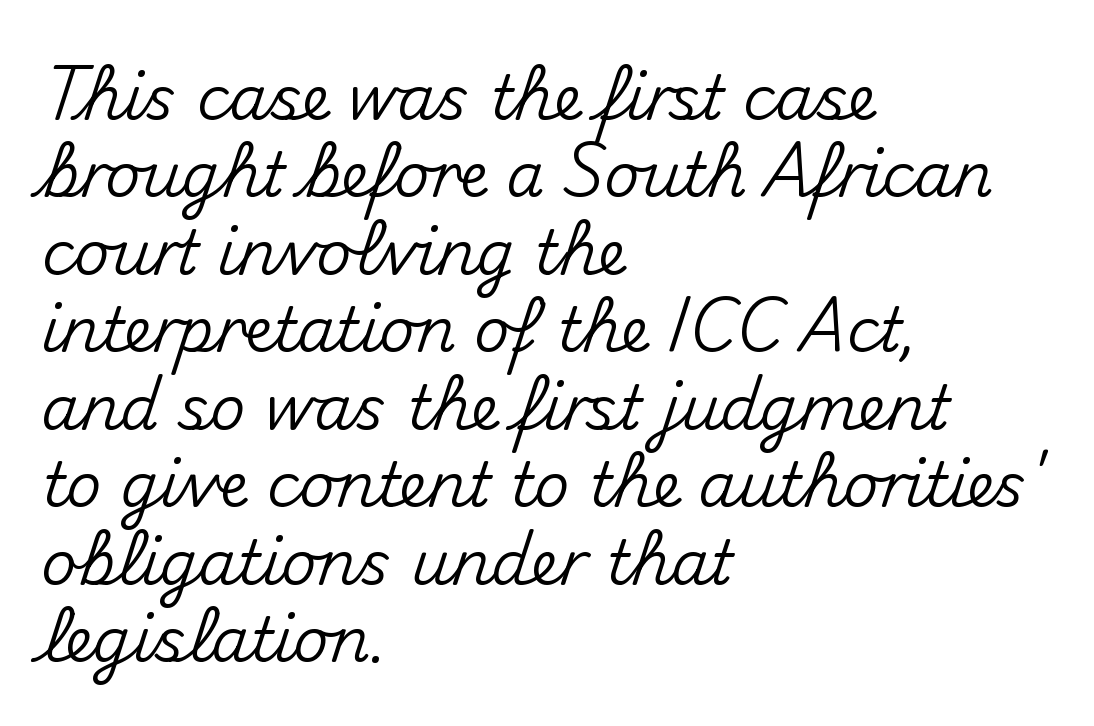
Regarding serifs, this sample does without them. Does extra space separate the letters? No, they use regular spacing. Baseline-to-baseline distance is the conventional proportion of letter height. Alignment: flush left.
